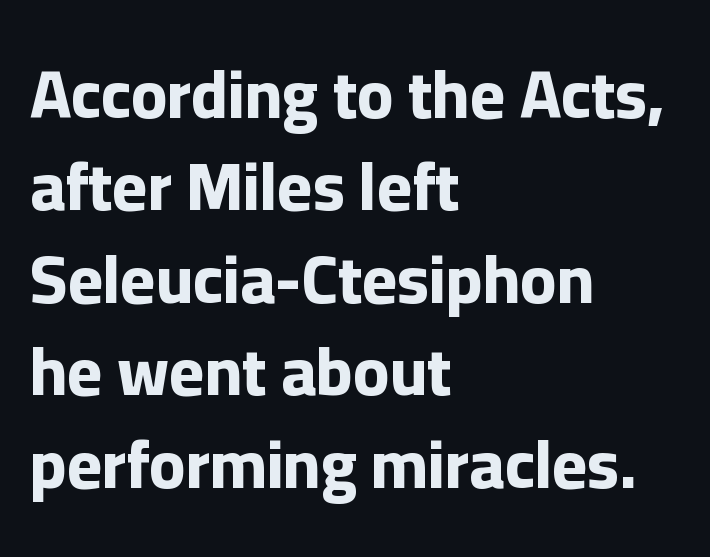
Q: Is the text bold? A: Yes.
Q: Is the text italic (slanted)? A: No, it is upright.
Q: Is the typeface a serif or a sans-serif typeface? A: Sans-serif.
Q: Is the text underlined? A: No.
Q: How is the paragraph aligned? A: Left-aligned.
Q: Is the spacing between letters normal or unusually wide? A: Normal.
Q: Is the spacing between lines tight, normal or loose? A: Normal.
Q: Width (condensed, normal, or wide)? A: Normal.
Q: Stroke contrast? A: Low.
Q: x-height? A: Medium.
Q: Monospaced? A: No.
